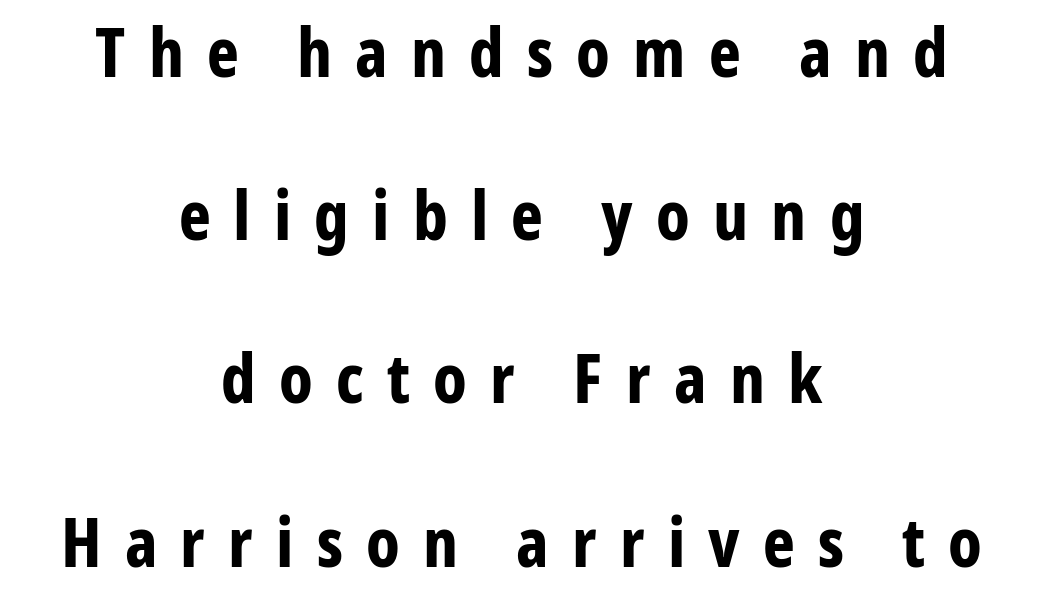
Q: Is the text bold? A: Yes.
Q: Is the text italic (slanted)? A: No, it is upright.
Q: Is the typeface a serif or a sans-serif typeface? A: Sans-serif.
Q: Is the text underlined? A: No.
Q: How is the paragraph aligned? A: Centered.
Q: Is the spacing between letters normal or unusually wide? A: Unusually wide.
Q: Is the spacing between lines tight, normal or loose? A: Loose.
Q: Width (condensed, normal, or wide)? A: Condensed.
Q: Stroke contrast? A: Low.
Q: x-height? A: Medium.
Q: Monospaced? A: No.
